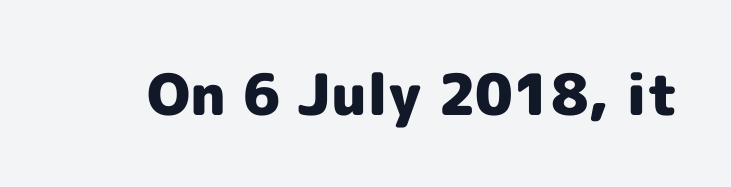
{"serif": "no", "italic": "no", "bold": "yes", "weight": "heavy", "width": "normal", "x_height": "medium", "monospaced": "no", "underline": "no", "letter_spacing": "normal", "letter_spacing_em": 0.0, "glyph_px": 57}
